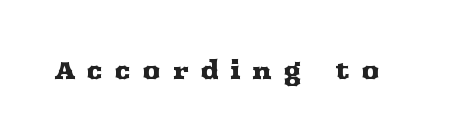
The face used here is rendered with a markedly widened letterfit. Honestly, there is no underline to notice here at all. Italic: no, the glyphs are upright roman.
